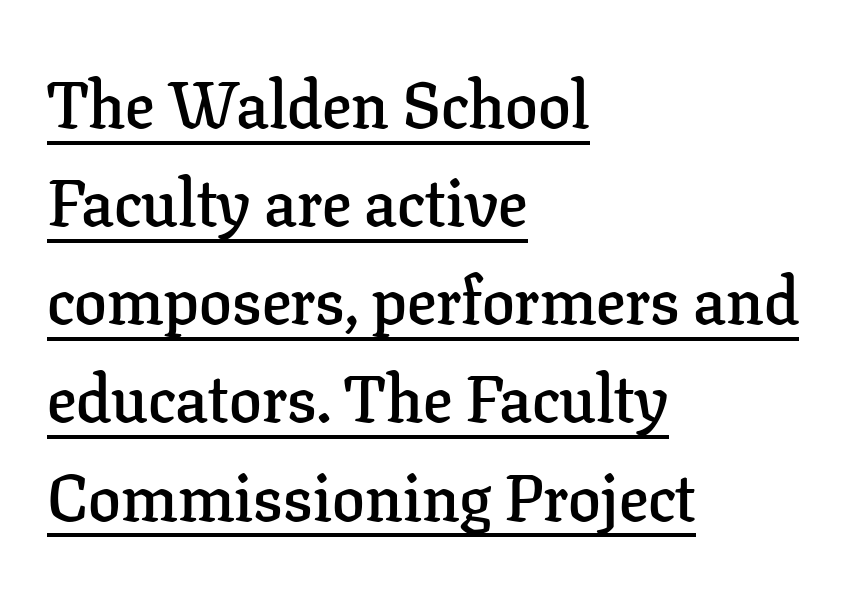
The image shows 65 px semibold serif type, upright; set left-aligned, normal line spacing (1.51x), normal letter spacing, underlined; low stroke contrast and a medium x-height.
